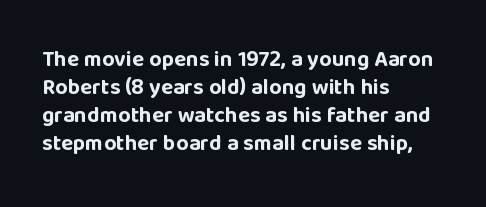
The axis of the letterforms is exactly vertical. Leftover space on each line is placed entirely after the last word. Each row of text sits above clean, open space. Students, note that the glyphs here touch the page at normal intervals.
